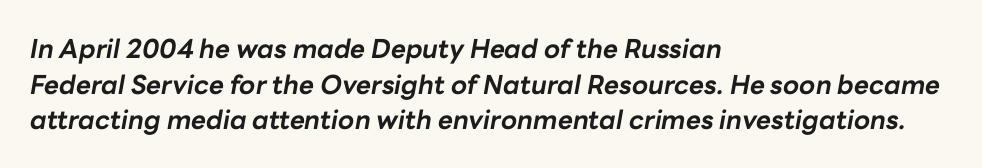
{"italic": "yes", "lean": "right", "slant_degrees": 10, "bold": "yes", "underline": "no", "align": "left", "line_spacing": "normal", "line_spacing_ratio": 1.37, "letter_spacing": "normal", "letter_spacing_em": 0.0, "glyph_px": 26}
